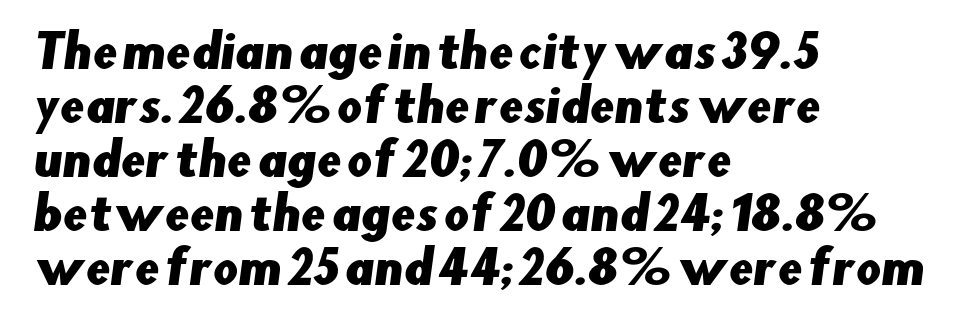
Q: Is the typeface a serif or a sans-serif typeface? A: Sans-serif.
Q: Is the text underlined? A: No.
Q: How is the paragraph aligned? A: Left-aligned.
Q: Is the spacing between letters normal or unusually wide? A: Normal.
Q: Width (condensed, normal, or wide)? A: Normal.
Q: Stroke contrast? A: Low.
Q: x-height? A: Small.
Q: Monospaced? A: No.
